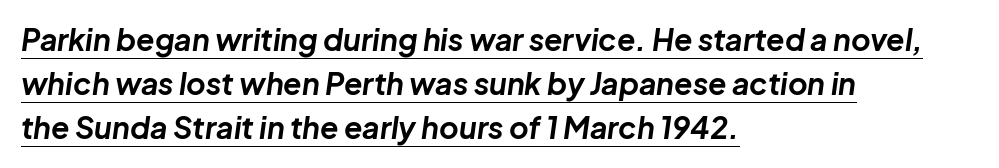
Q: Is the text bold? A: Yes.
Q: Is the text italic (slanted)? A: Yes, it leans right by about 8 degrees.
Q: Is the text underlined? A: Yes.
Q: How is the paragraph aligned? A: Left-aligned.
Q: Is the spacing between letters normal or unusually wide? A: Normal.
Q: Is the spacing between lines tight, normal or loose? A: Normal.
Q: Width (condensed, normal, or wide)? A: Normal.
Q: Stroke contrast? A: Low.
Q: x-height? A: Medium.
Q: Monospaced? A: No.
